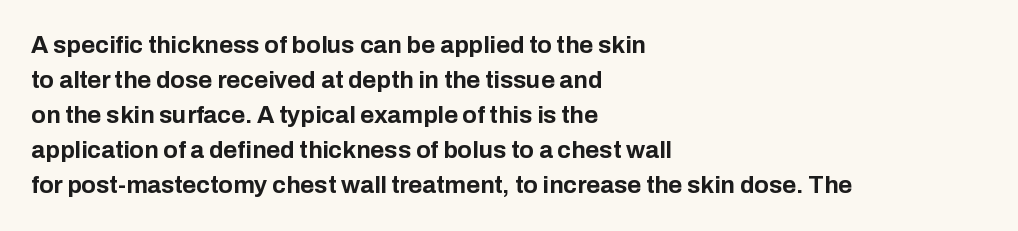
A classic flush-left, rag-right setting is used for this passage. The strokes are fattened all the way to bold. Plain, unruled lines of type. Tracking value appears to be zero — textbook default spacing.
